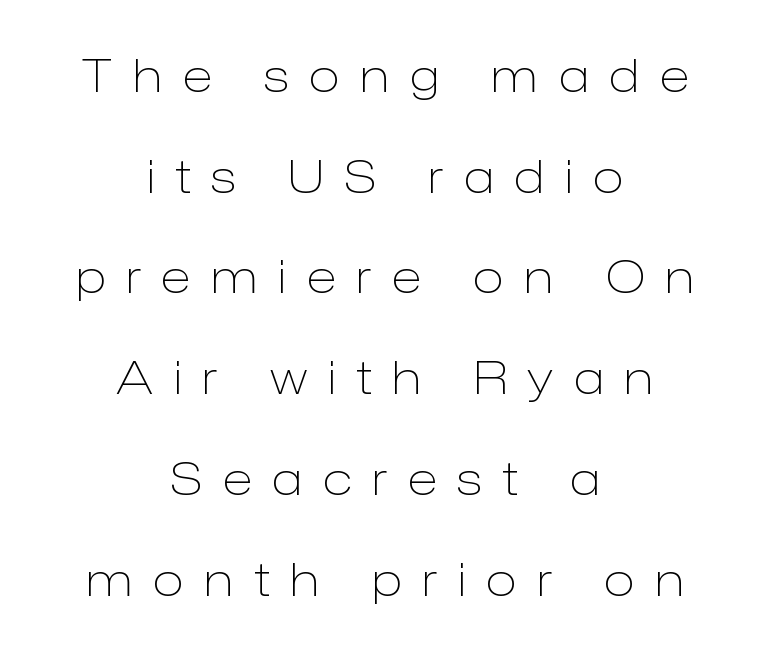
Q: Is the text bold? A: No.
Q: Is the text italic (slanted)? A: No, it is upright.
Q: Is the typeface a serif or a sans-serif typeface? A: Sans-serif.
Q: Is the text underlined? A: No.
Q: How is the paragraph aligned? A: Centered.
Q: Is the spacing between letters normal or unusually wide? A: Unusually wide.
Q: Is the spacing between lines tight, normal or loose? A: Loose.
Q: Width (condensed, normal, or wide)? A: Normal.
Q: Stroke contrast? A: Low.
Q: x-height? A: Medium.
Q: Monospaced? A: No.
